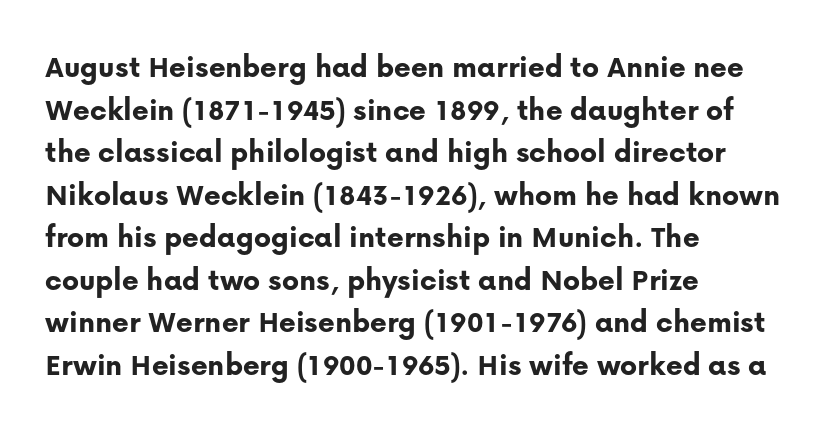
Notice how thick the strokes are: this is what a full bold looks like. Nope, no serifs anywhere on these letters. The typesetter chose a ragged-right arrangement here. Regarding leading, the lines here are spaced in the standard way. Students, note that the glyphs here touch the page at normal intervals.
